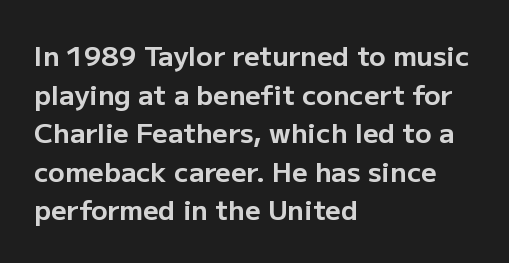
Q: Is the text bold? A: Yes.
Q: Is the text italic (slanted)? A: No, it is upright.
Q: Is the text underlined? A: No.
Q: How is the paragraph aligned? A: Left-aligned.
Q: Is the spacing between letters normal or unusually wide? A: Normal.
Q: Is the spacing between lines tight, normal or loose? A: Normal.
